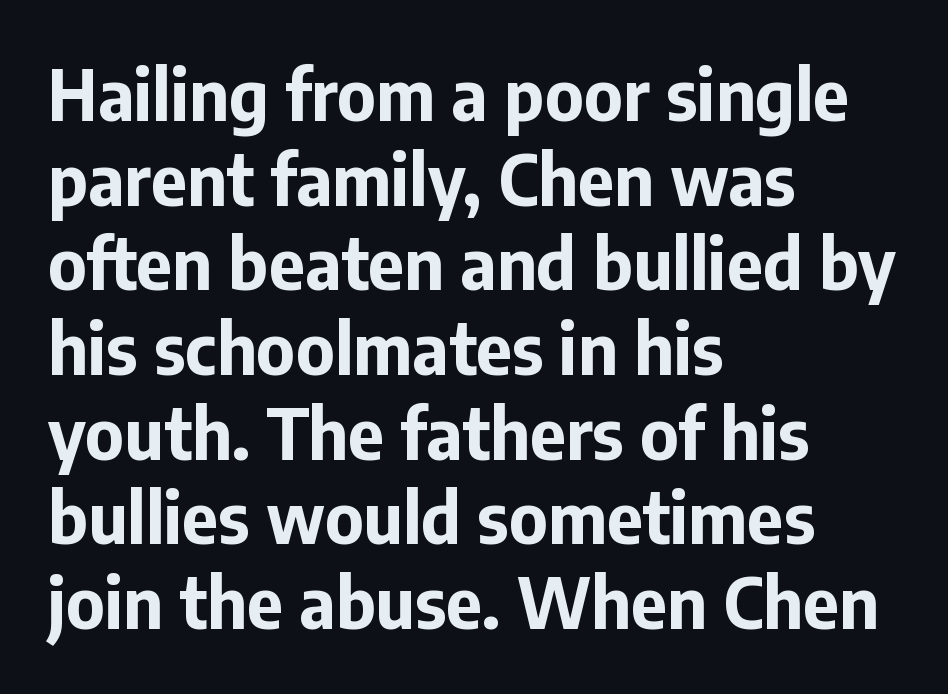
The image shows 70 px bold sans-serif type, upright; set left-aligned, line spacing 1.21x, normal letter spacing, not underlined; low stroke contrast and a medium x-height.
